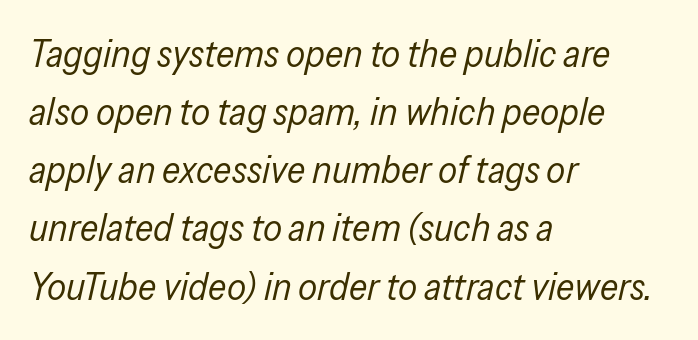
{"italic": "yes", "lean": "right", "slant_degrees": 13, "bold": "no", "weight": "regular", "width": "condensed", "stroke_contrast": "low", "x_height": "medium", "monospaced": "no", "underline": "no", "align": "left", "line_spacing": "normal", "line_spacing_ratio": 1.53, "letter_spacing": "normal", "letter_spacing_em": 0.0, "glyph_px": 38}
